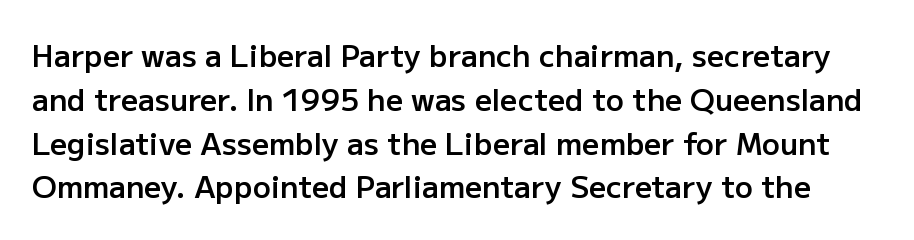
Here the designer chose a conventional face with non-uniform glyph widths. Plain, unruled lines of type. Weight: semibold (demi). Nope, no serifs anywhere on these letters. Nope, not italic — everything's standing straight. The leading is moderate, giving the passage an even texture.
